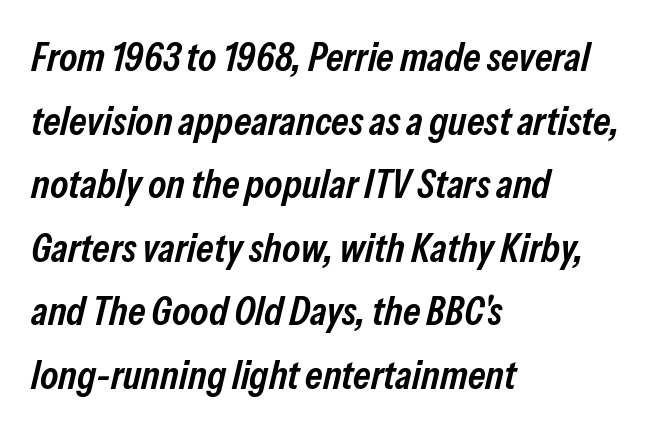
The image shows 41 px semibold, condensed type, italic (leaning right); set left-aligned, normal line spacing (1.55x), normal letter spacing, not underlined; low stroke contrast and a medium x-height.
